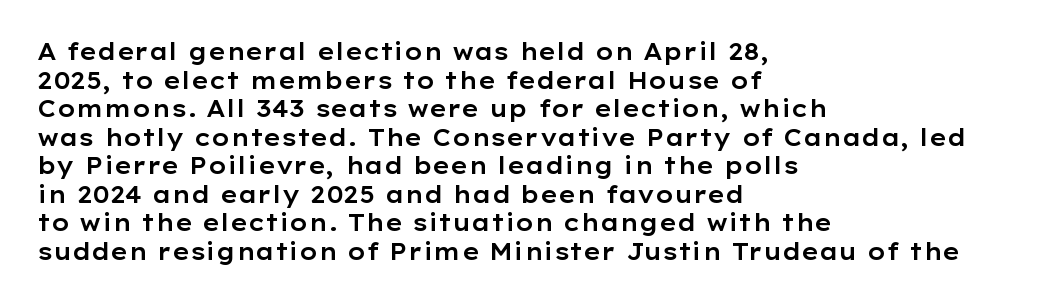
Each line starts at the same left margin while the right side varies. This sample uses plain, unmodified letter spacing. Only glyphs here, with clear space below each row. The letters stand upright; this is a roman face.
